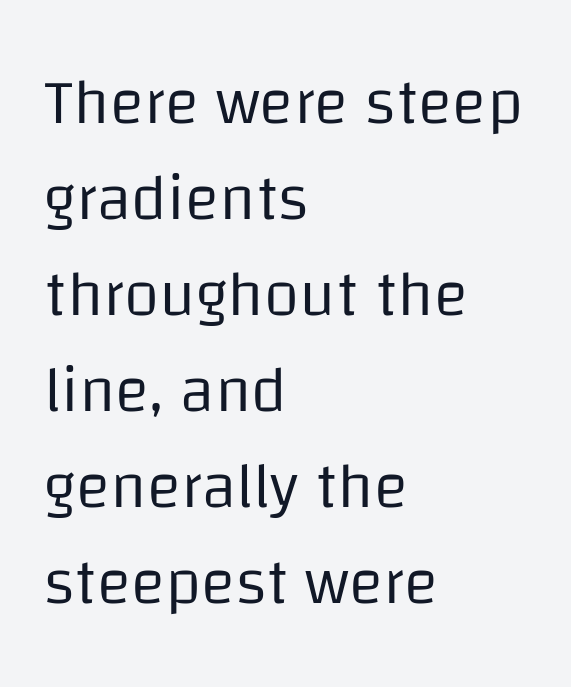
Does the type have serifs? No, each stem ends abruptly. The specimen omits any rule beneath the text block's lines. Students, observe: this is what conventionally led text looks like. Short note: letters normally spaced.
